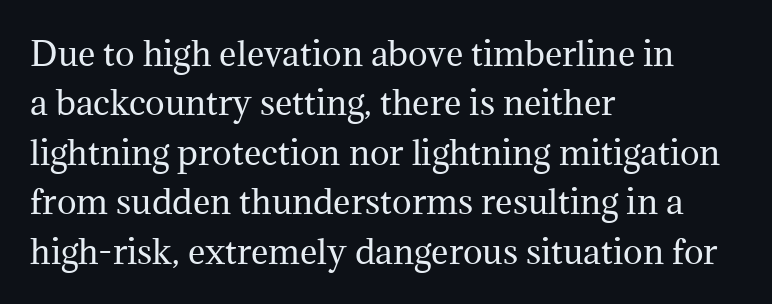
Underline: absent. Standard letterfit; no display-style spreading of the glyphs. A typesetter would mark this as roman, not italic. Is the stroke heavy? The answer is a plain regular-or-lighter. Regarding leading, the lines here are spaced in the standard way.
